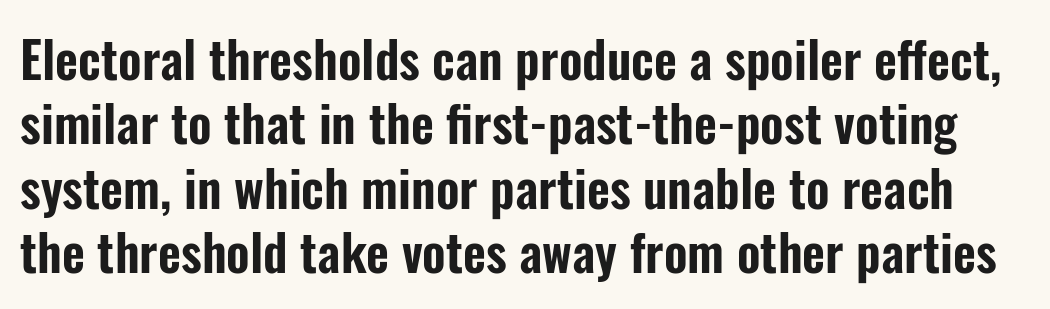
What's the leading like? Ordinary, nothing unusual. You could call the tracking neutral — neither tight nor loose. Looks like regular typesetting: each glyph gets only the width it needs. Are there feet on the stems? There aren't — it's a sans. Rule under the text: the space is simply empty.
